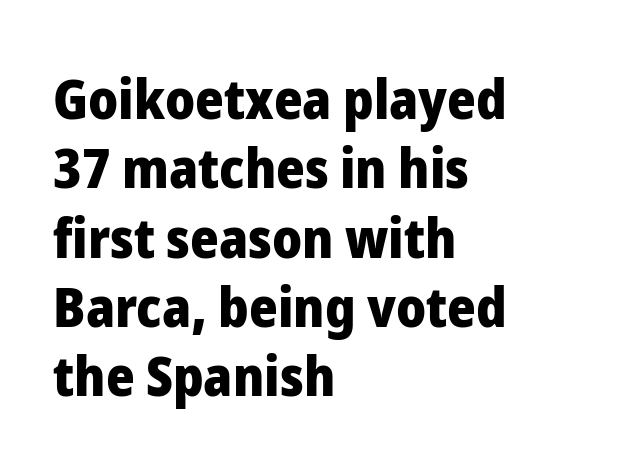
The image shows 55 px heavy sans-serif type, upright; set left-aligned, normal line spacing (1.26x), normal letter spacing, not underlined; low stroke contrast and a medium x-height.
